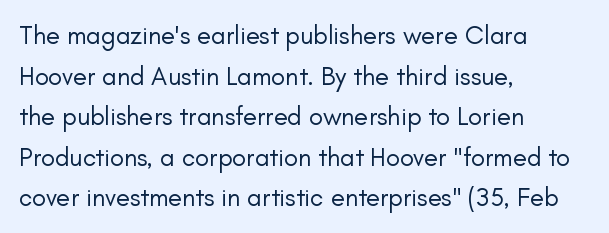
The zone under the glyphs is completely vacant. Letters have the restrained weight of plain body copy at most. Line beginnings align vertically; line endings do not. The gaps between neighbouring characters are ordinary and unremarkable.
